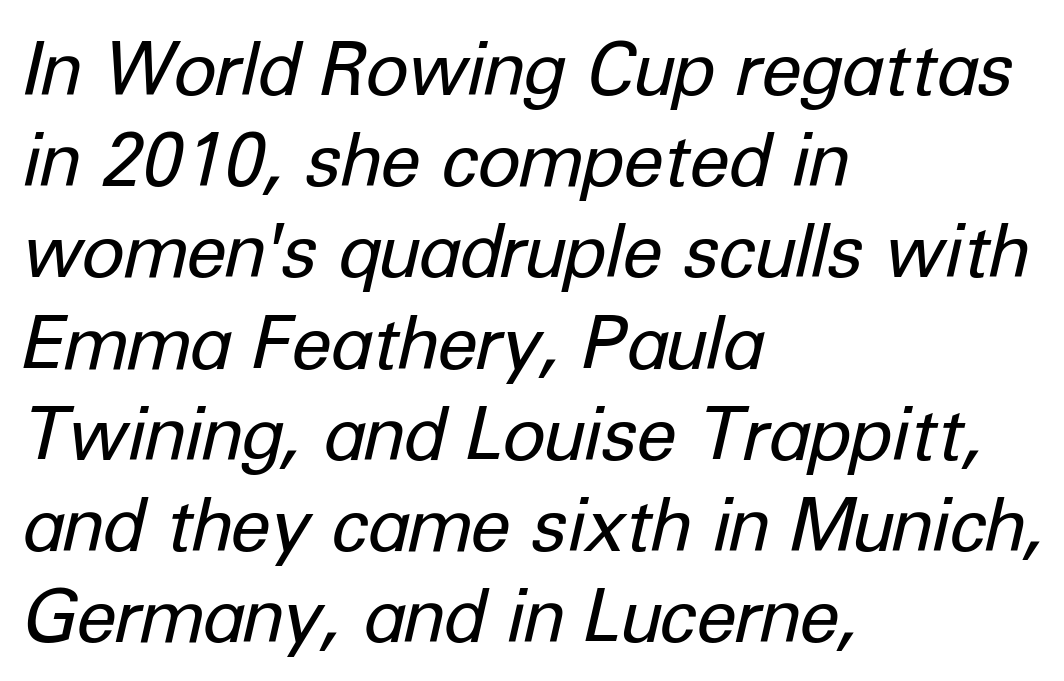
{"italic": "yes", "lean": "right", "slant_degrees": 12, "bold": "no", "weight": "regular", "width": "normal", "stroke_contrast": "low", "x_height": "medium", "monospaced": "no", "underline": "no", "align": "left", "line_spacing": "normal", "line_spacing_ratio": 1.25, "letter_spacing": "normal", "letter_spacing_em": 0.0, "glyph_px": 73}
